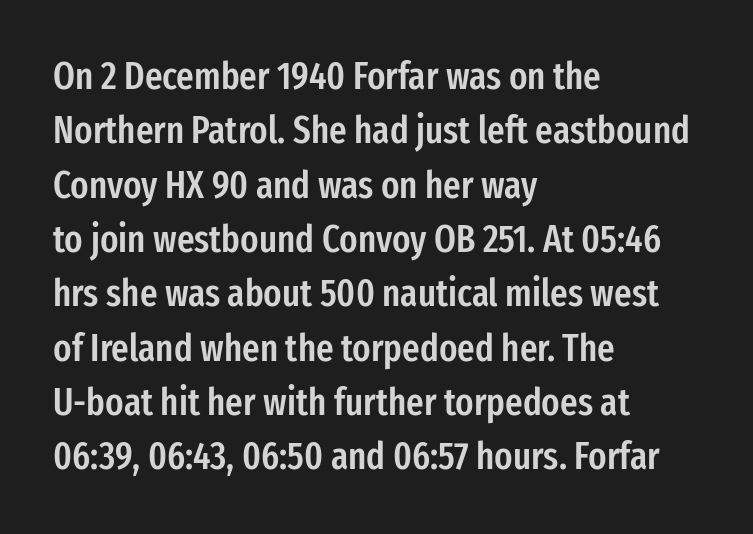
Q: Is the text bold? A: Semi-bold.
Q: Is the text italic (slanted)? A: No, it is upright.
Q: Is the typeface a serif or a sans-serif typeface? A: Sans-serif.
Q: Is the text underlined? A: No.
Q: How is the paragraph aligned? A: Left-aligned.
Q: Is the spacing between letters normal or unusually wide? A: Normal.
Q: Is the spacing between lines tight, normal or loose? A: Normal.
Q: Width (condensed, normal, or wide)? A: Condensed.
Q: Stroke contrast? A: Low.
Q: x-height? A: Medium.
Q: Monospaced? A: No.
